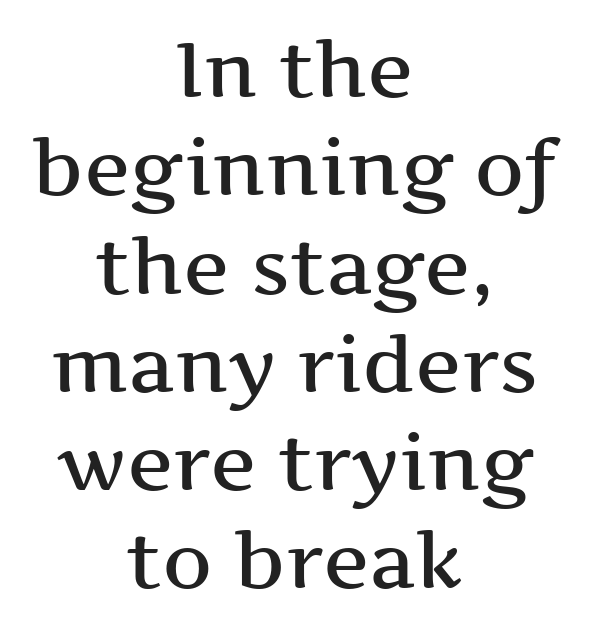
The image shows 78 px wide serif type, upright; set centered, normal line spacing (1.26x), normal letter spacing, not underlined; medium stroke contrast and a medium x-height.
